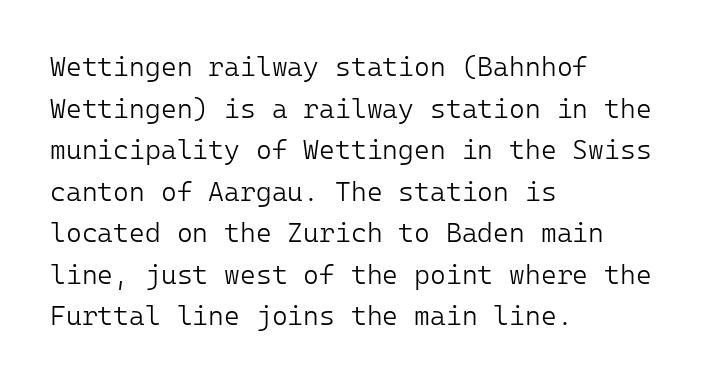
The image shows 27 px text type, upright; set left-aligned, normal line spacing (1.54x), normal letter spacing, not underlined.
